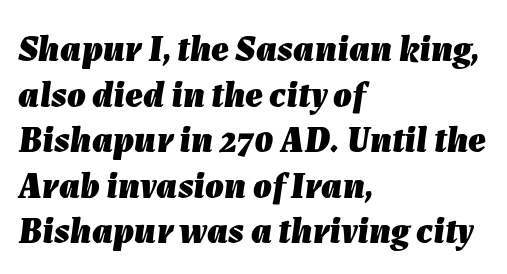
Q: Is the text bold? A: Yes.
Q: Is the text italic (slanted)? A: Yes, it leans right by about 7 degrees.
Q: Is the text underlined? A: No.
Q: How is the paragraph aligned? A: Left-aligned.
Q: Is the spacing between letters normal or unusually wide? A: Normal.
Q: Width (condensed, normal, or wide)? A: Normal.
Q: Stroke contrast? A: Low.
Q: x-height? A: Medium.
Q: Monospaced? A: No.
